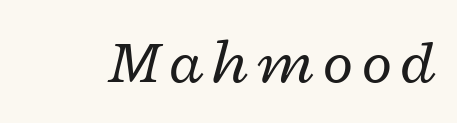
Is the type slanted? Yes — the strokes lean at a clear angle. Letters have the restrained weight of plain body copy at most. Anything drawn beneath the words? Only blank space. A typesetter would call this proportional, since set widths differ per character.
